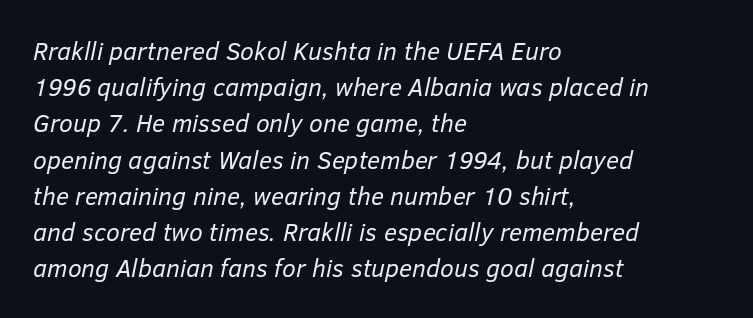
The image shows 25 px text type, italic (leaning right); set left-aligned, normal line spacing (1.45x), normal letter spacing, not underlined.
